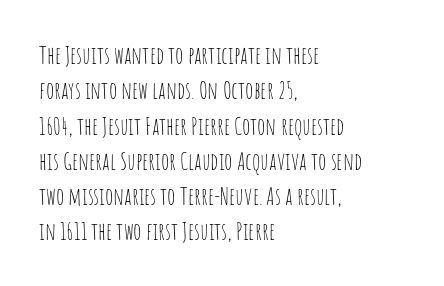
Q: Is the text bold? A: No.
Q: Is the text italic (slanted)? A: No, it is upright.
Q: Is the text underlined? A: No.
Q: How is the paragraph aligned? A: Left-aligned.
Q: Is the spacing between letters normal or unusually wide? A: Normal.
Q: Is the spacing between lines tight, normal or loose? A: Normal.
